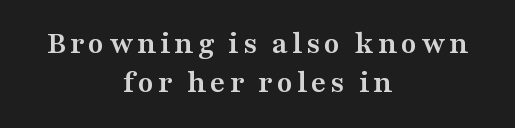
Q: Is the text bold? A: Yes.
Q: Is the text italic (slanted)? A: No, it is upright.
Q: Is the typeface a serif or a sans-serif typeface? A: Serif.
Q: Is the text underlined? A: No.
Q: How is the paragraph aligned? A: Centered.
Q: Width (condensed, normal, or wide)? A: Wide.
Q: Stroke contrast? A: Medium.
Q: x-height? A: Medium.
Q: Monospaced? A: No.
